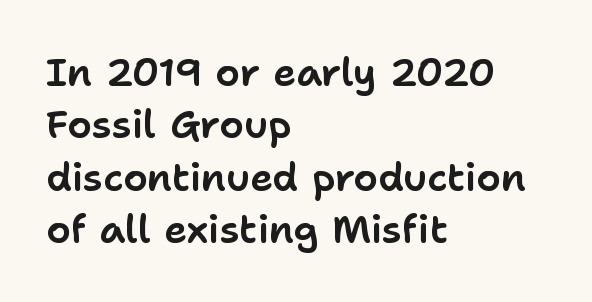
Q: Is the text italic (slanted)? A: No, it is upright.
Q: Is the typeface a serif or a sans-serif typeface? A: Sans-serif.
Q: Is the text underlined? A: No.
Q: How is the paragraph aligned? A: Left-aligned.
Q: Is the spacing between letters normal or unusually wide? A: Normal.
Q: Is the spacing between lines tight, normal or loose? A: Normal.
Q: Width (condensed, normal, or wide)? A: Normal.
Q: Stroke contrast? A: Low.
Q: x-height? A: Medium.
Q: Monospaced? A: No.
